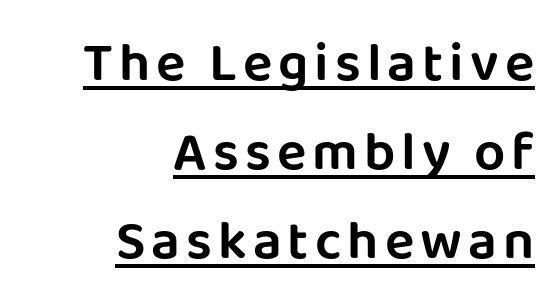
{"serif": "no", "italic": "no", "width": "normal", "stroke_contrast": "low", "x_height": "large", "monospaced": "no", "underline": "yes", "align": "right", "line_spacing": "normal", "line_spacing_ratio": 1.62, "glyph_px": 55}
